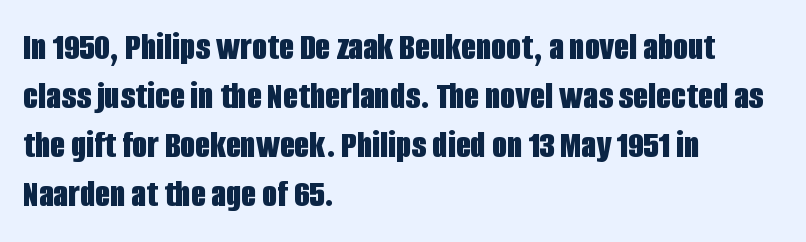
Q: Is the text bold? A: Yes.
Q: Is the text italic (slanted)? A: No, it is upright.
Q: Is the typeface a serif or a sans-serif typeface? A: Sans-serif.
Q: Is the text underlined? A: No.
Q: How is the paragraph aligned? A: Left-aligned.
Q: Is the spacing between letters normal or unusually wide? A: Normal.
Q: Is the spacing between lines tight, normal or loose? A: Normal.
Q: Width (condensed, normal, or wide)? A: Condensed.
Q: Stroke contrast? A: Low.
Q: x-height? A: Large.
Q: Monospaced? A: No.
